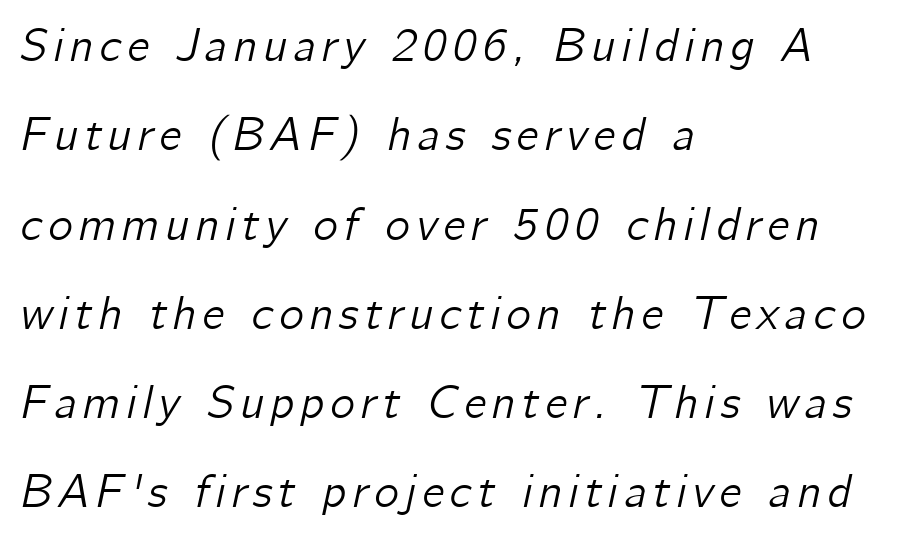
The passage shown is not underscored anywhere. Italic? Definitely — the glyphs are oblique. The setting favours the left margin, as ordinary paragraphs usually do. Leading is clearly above the norm, producing a sparse column. Each letter keeps its own natural width here, so spacing adapts to shape.
